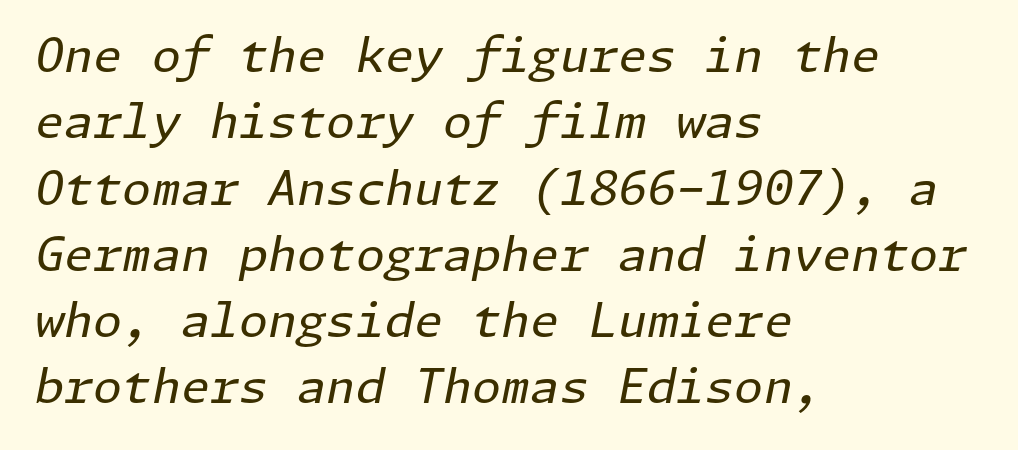
{"italic": "yes", "lean": "right", "slant_degrees": 11, "bold": "no", "weight": "regular", "width": "normal", "stroke_contrast": "low", "x_height": "medium", "underline": "no", "align": "left", "line_spacing": "normal", "line_spacing_ratio": 1.41, "letter_spacing": "normal", "letter_spacing_em": 0.0, "glyph_px": 47}
